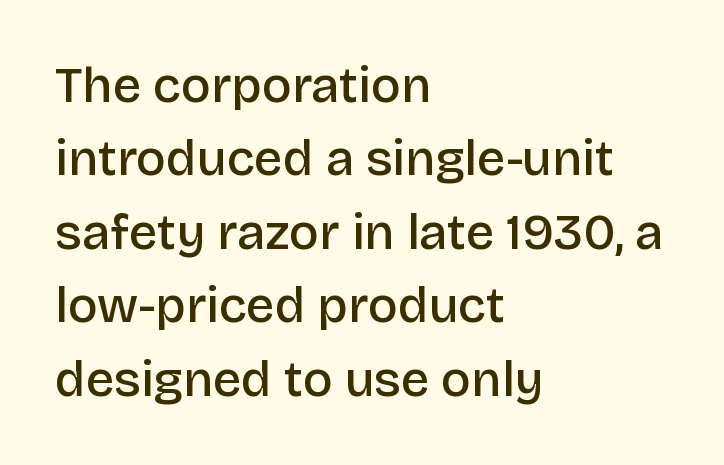
Q: Is the text bold? A: Semi-bold.
Q: Is the text italic (slanted)? A: No, it is upright.
Q: Is the typeface a serif or a sans-serif typeface? A: Sans-serif.
Q: Is the text underlined? A: No.
Q: How is the paragraph aligned? A: Left-aligned.
Q: Is the spacing between letters normal or unusually wide? A: Normal.
Q: Is the spacing between lines tight, normal or loose? A: Normal.
Q: Width (condensed, normal, or wide)? A: Normal.
Q: Stroke contrast? A: Low.
Q: x-height? A: Large.
Q: Monospaced? A: No.
